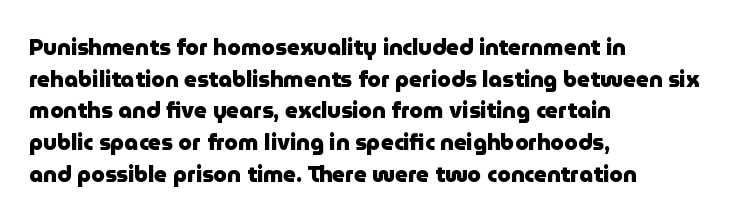
Beneath every word, the page is bare. Successive baselines arrive at the customary interval. It's the straight-up-and-down kind of type. Which margin do the lines hug? The left one — the right edge is uneven. Thick stems and heavy bowls — unmistakably bold.
